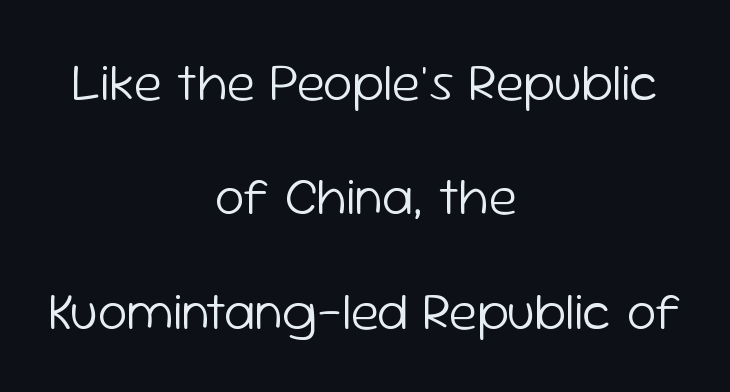
Letter spacing: default. The baseline area is clear. Ascenders rise straight up at ninety degrees. Rows of type keep a wide berth in the vertical direction.
